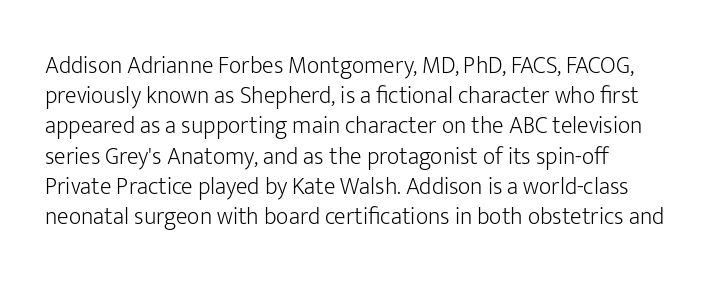
Q: Is the text bold? A: No.
Q: Is the text italic (slanted)? A: No, it is upright.
Q: Is the text underlined? A: No.
Q: How is the paragraph aligned? A: Left-aligned.
Q: Is the spacing between letters normal or unusually wide? A: Normal.
Q: Is the spacing between lines tight, normal or loose? A: Normal.
